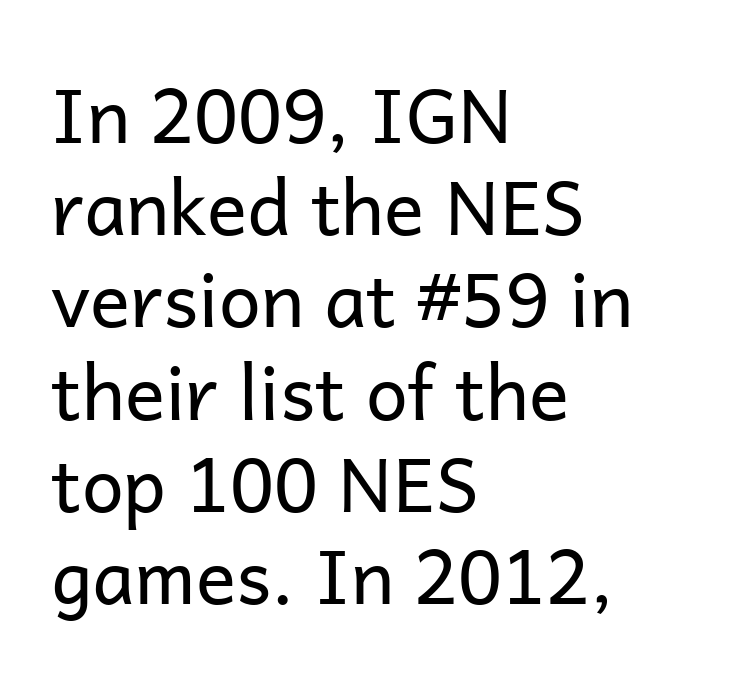
The image shows 75 px regular-weight sans-serif type, upright; set left-aligned, line spacing 1.23x, normal letter spacing, not underlined; low stroke contrast and a medium x-height.
